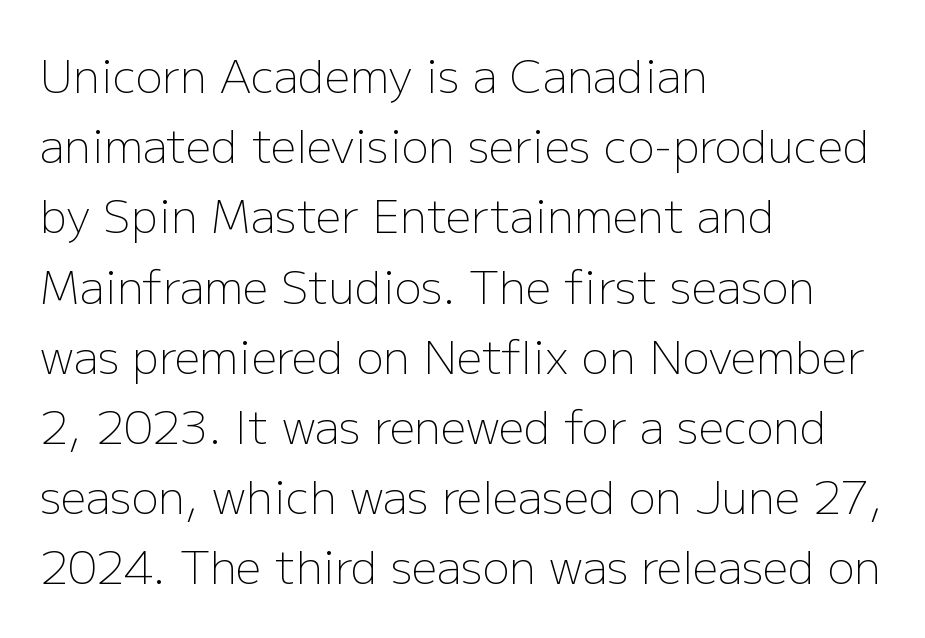
Q: Is the text bold? A: No.
Q: Is the text italic (slanted)? A: No, it is upright.
Q: Is the typeface a serif or a sans-serif typeface? A: Sans-serif.
Q: Is the text underlined? A: No.
Q: How is the paragraph aligned? A: Left-aligned.
Q: Is the spacing between letters normal or unusually wide? A: Normal.
Q: Is the spacing between lines tight, normal or loose? A: Normal.
Q: Width (condensed, normal, or wide)? A: Normal.
Q: Stroke contrast? A: Low.
Q: x-height? A: Medium.
Q: Monospaced? A: No.
